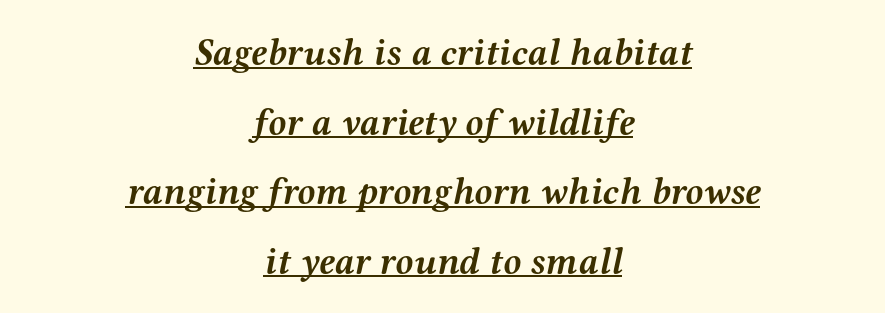
The image shows 37 px semibold, wide serif type, italic (leaning right); set centered, line spacing 1.88x, normal letter spacing, underlined; medium stroke contrast and a medium x-height.
